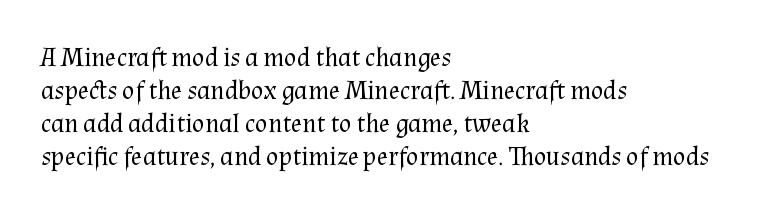
Q: Is the text bold? A: No.
Q: Is the text italic (slanted)? A: No, it is upright.
Q: Is the text underlined? A: No.
Q: How is the paragraph aligned? A: Left-aligned.
Q: Is the spacing between letters normal or unusually wide? A: Normal.
Q: Is the spacing between lines tight, normal or loose? A: Normal.
